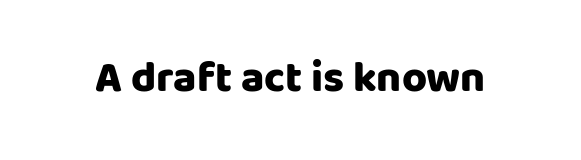
The image shows 43 px heavy sans-serif type, upright; set normal letter spacing, not underlined; low stroke contrast and a large x-height.
